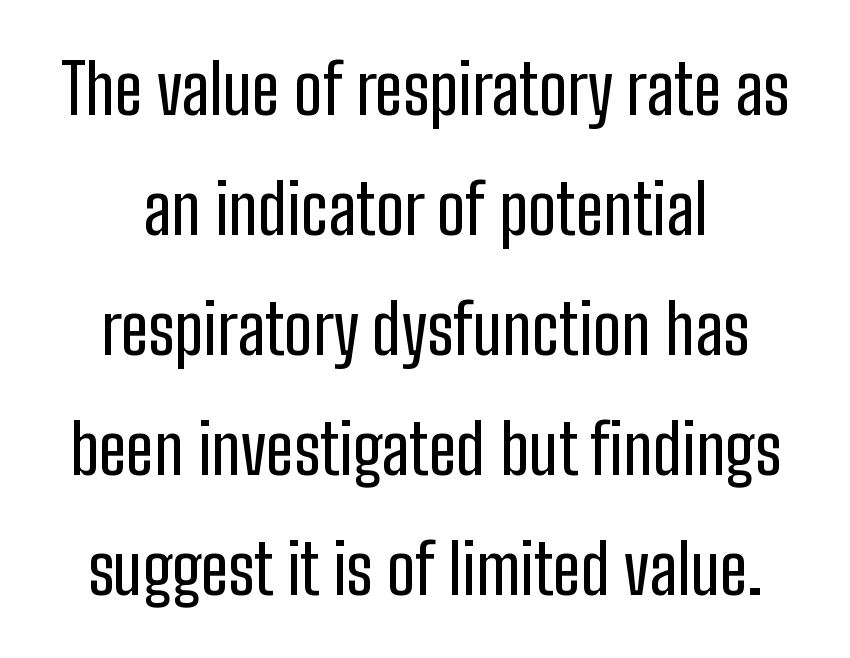
Q: Is the text italic (slanted)? A: No, it is upright.
Q: Is the typeface a serif or a sans-serif typeface? A: Sans-serif.
Q: Is the text underlined? A: No.
Q: Is the spacing between letters normal or unusually wide? A: Normal.
Q: Width (condensed, normal, or wide)? A: Condensed.
Q: Stroke contrast? A: Low.
Q: x-height? A: Medium.
Q: Monospaced? A: No.
